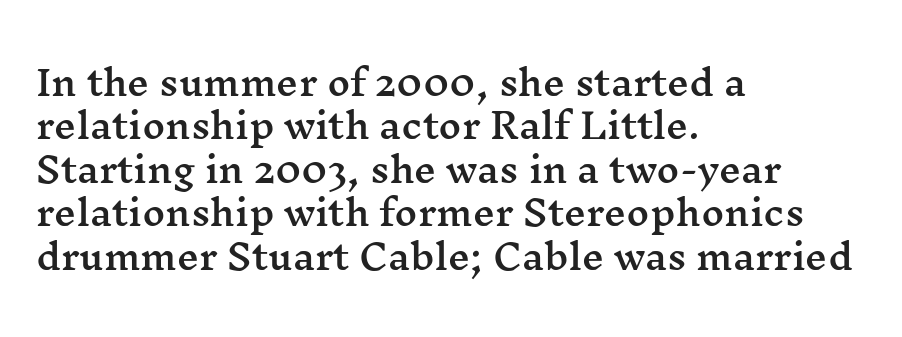
{"serif": "yes", "italic": "no", "width": "wide", "stroke_contrast": "medium", "x_height": "medium", "monospaced": "no", "underline": "no", "align": "left", "line_spacing_ratio": 1.24, "letter_spacing": "normal", "letter_spacing_em": 0.0, "glyph_px": 35}
